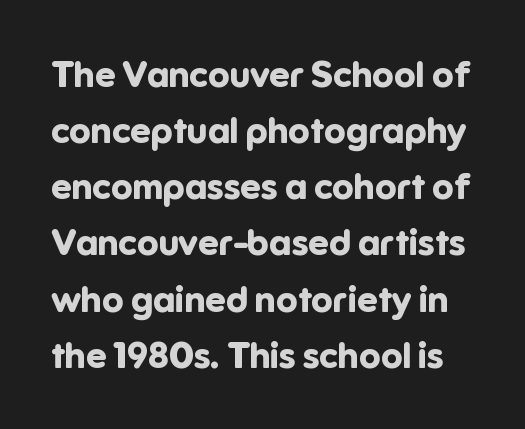
This sample keeps an unexceptional amount of space between lines. Character widths vary here, with narrow letters taking less room than wide ones. Characters follow at the spacing the type designer built in. This sample uses an upright cut, with every glyph sitting square on the baseline. The letters are bold, with thick, heavy strokes.
